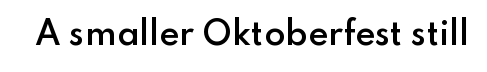
Q: Is the text bold? A: Semi-bold.
Q: Is the text italic (slanted)? A: No, it is upright.
Q: Is the typeface a serif or a sans-serif typeface? A: Sans-serif.
Q: Is the text underlined? A: No.
Q: Is the spacing between letters normal or unusually wide? A: Normal.
Q: Width (condensed, normal, or wide)? A: Normal.
Q: Stroke contrast? A: Low.
Q: x-height? A: Small.
Q: Monospaced? A: No.
